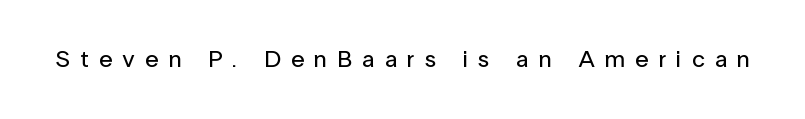
Style check: upright. A typesetter would call this heavily tracked-out type. A bare baseline throughout the passage.
